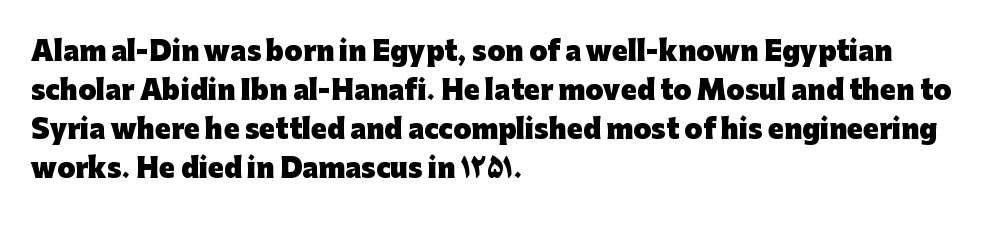
Successive baselines arrive at the customary interval. Nope, not italic — everything's standing straight. Stroke thickness is high; the sample reads as a true bold. Line starts are locked; line ends wander. Clear beneath every line of the passage. The line texture is even and compact thanks to regular tracking.
